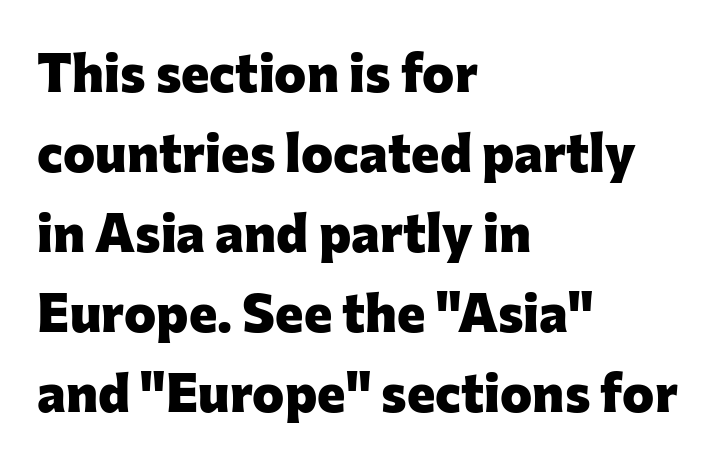
{"serif": "no", "italic": "no", "bold": "yes", "weight": "heavy", "width": "normal", "stroke_contrast": "low", "x_height": "medium", "monospaced": "no", "underline": "no", "align": "left", "line_spacing": "normal", "line_spacing_ratio": 1.48, "letter_spacing": "normal", "letter_spacing_em": 0.0, "glyph_px": 54}
